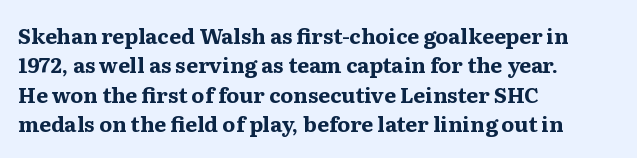
The image shows 21 px bold type, upright; set left-aligned, normal line spacing (1.4x), normal letter spacing, not underlined.
